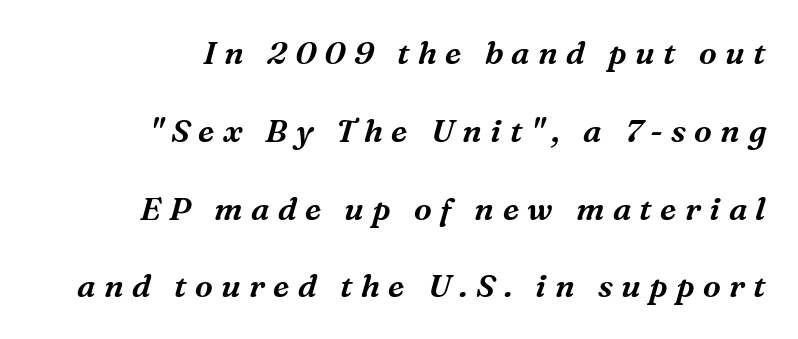
{"serif": "yes", "italic": "yes", "lean": "right", "slant_degrees": 16, "width": "normal", "stroke_contrast": "medium", "x_height": "medium", "monospaced": "no", "underline": "no", "align": "right", "line_spacing": "loose", "line_spacing_ratio": 2.43, "letter_spacing": "wide", "letter_spacing_em": 0.26, "glyph_px": 32}
